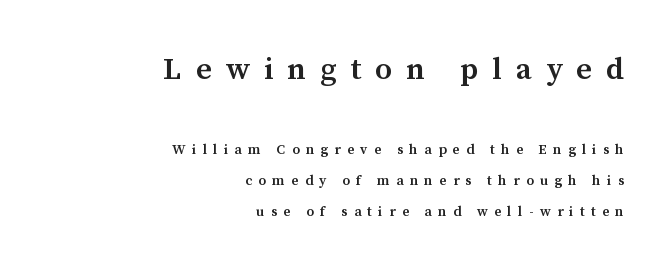
{"serif": "yes", "italic": "no", "bold": "semi", "weight": "semibold", "width": "normal", "stroke_contrast": "medium", "x_height": "medium", "monospaced": "no", "underline": "no", "align": "right", "line_spacing": "loose", "line_spacing_ratio": 2.21, "letter_spacing": "wide", "letter_spacing_em": 0.45, "larger_block": "first", "size_ratio": 2.21, "glyph_px": 31}
